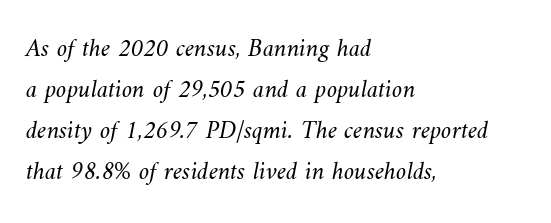
Q: Is the text bold? A: No.
Q: Is the text underlined? A: No.
Q: How is the paragraph aligned? A: Left-aligned.
Q: Is the spacing between letters normal or unusually wide? A: Normal.
Q: Is the spacing between lines tight, normal or loose? A: Normal.
